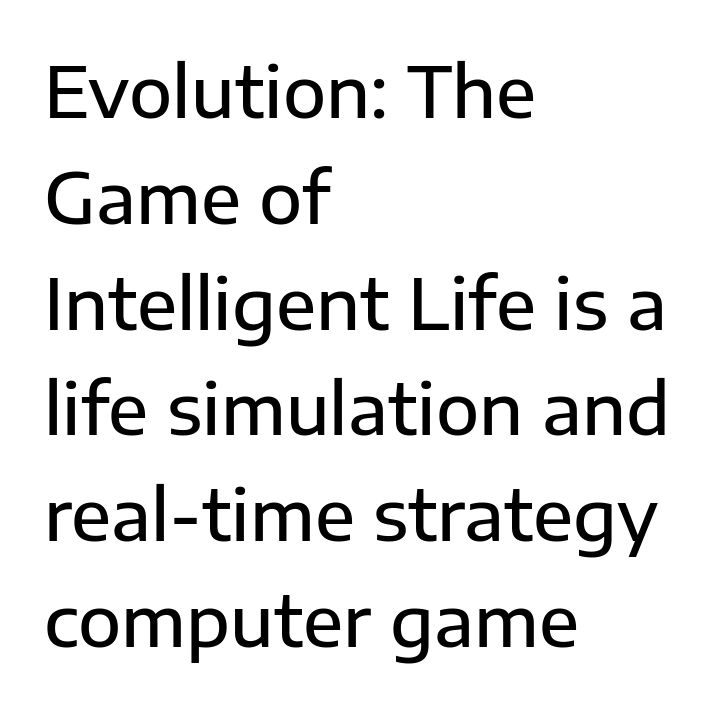
Q: Is the text italic (slanted)? A: No, it is upright.
Q: Is the typeface a serif or a sans-serif typeface? A: Sans-serif.
Q: Is the text underlined? A: No.
Q: How is the paragraph aligned? A: Left-aligned.
Q: Is the spacing between letters normal or unusually wide? A: Normal.
Q: Is the spacing between lines tight, normal or loose? A: Normal.
Q: Width (condensed, normal, or wide)? A: Normal.
Q: Stroke contrast? A: Low.
Q: x-height? A: Medium.
Q: Monospaced? A: No.
